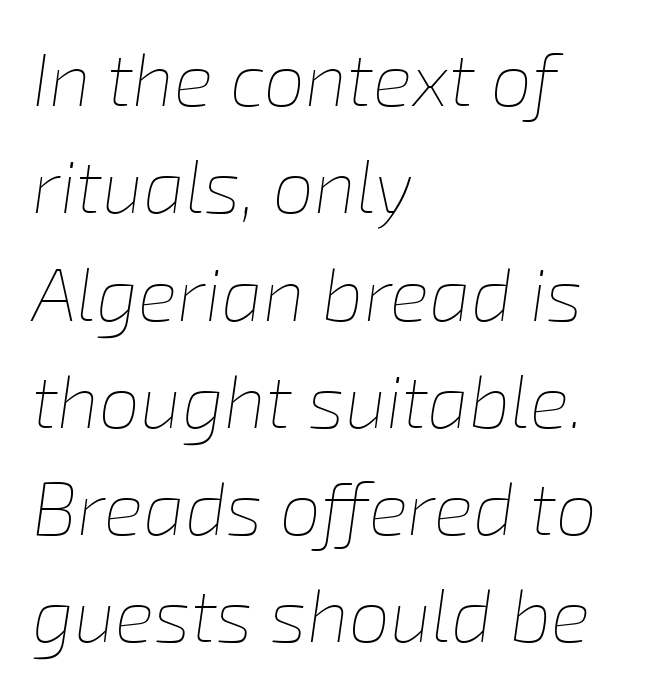
Slanted lettering throughout. Rule under the text: the space is simply empty. The typeface has the unassuming heft of standard copy or less. Leading: standard. One-word summary of the alignment: left.
